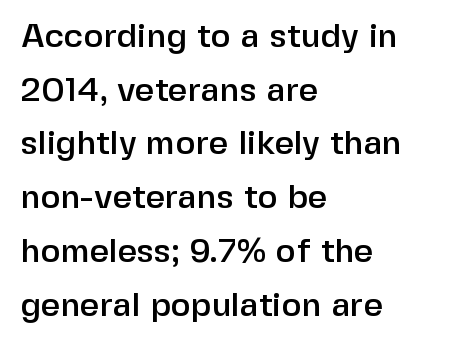
The image shows 34 px sans-serif type, upright; set left-aligned, normal line spacing (1.58x), normal letter spacing, not underlined; low stroke contrast and a medium x-height.
